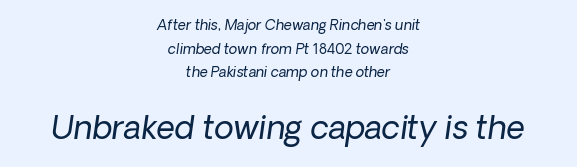
{"serif": "no", "bold": "no", "weight": "regular", "width": "normal", "stroke_contrast": "low", "x_height": "medium", "monospaced": "no", "underline": "no", "align": "center", "line_spacing": "normal", "line_spacing_ratio": 1.68, "letter_spacing": "normal", "letter_spacing_em": 0.0, "larger_block": "second", "size_ratio": 2.29, "glyph_px": 32}
